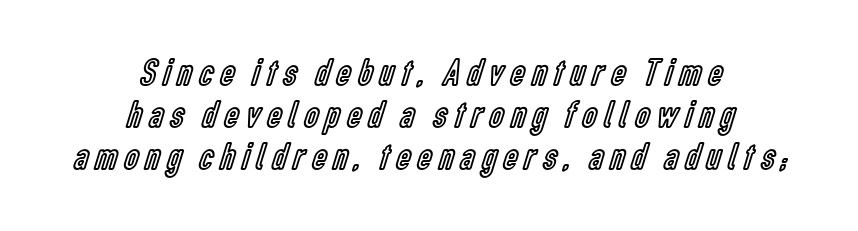
Varying glyph widths throughout — classic text-font behaviour. Both edges are ragged and mirror each other, which tells us the setting is centered. Whoever set this chose condensed vertical rhythm over breathing room.
